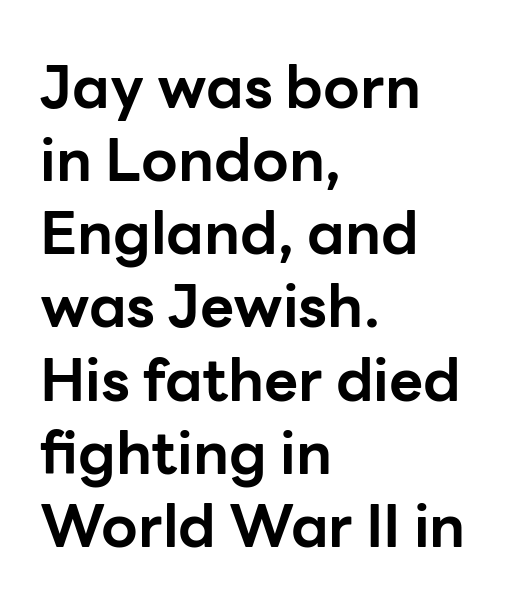
Q: Is the text bold? A: Yes.
Q: Is the text italic (slanted)? A: No, it is upright.
Q: Is the typeface a serif or a sans-serif typeface? A: Sans-serif.
Q: Is the text underlined? A: No.
Q: How is the paragraph aligned? A: Left-aligned.
Q: Is the spacing between letters normal or unusually wide? A: Normal.
Q: Width (condensed, normal, or wide)? A: Normal.
Q: Stroke contrast? A: Low.
Q: x-height? A: Medium.
Q: Monospaced? A: No.
